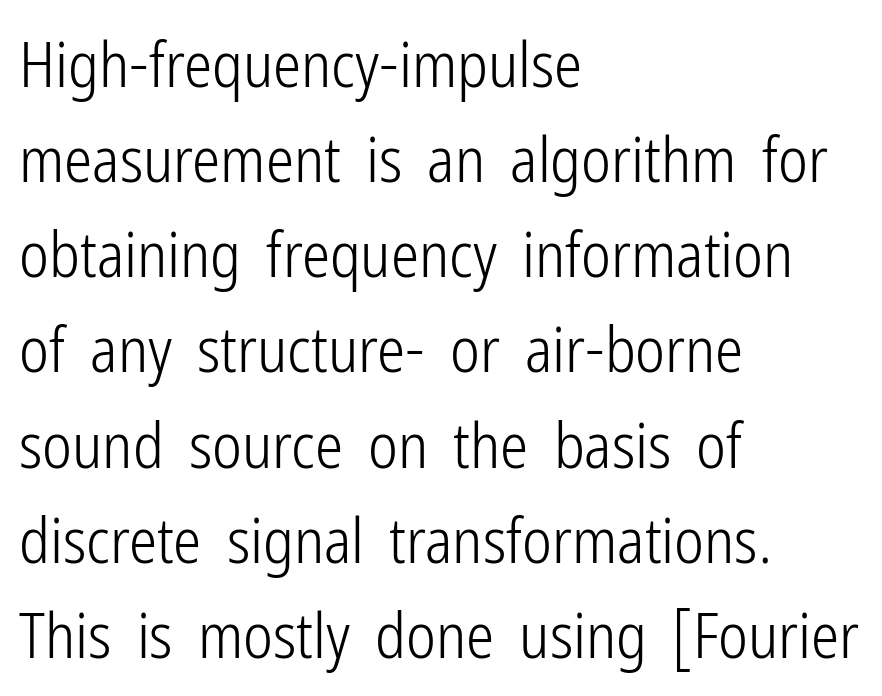
The rendering keeps characters at their native spacing. You could not count columns in this text — the font is proportionally spaced. The passage shown is not bold in any degree. Characters remain perfectly vertical along every line. What kind of face is this? One without serifs — a sans.
